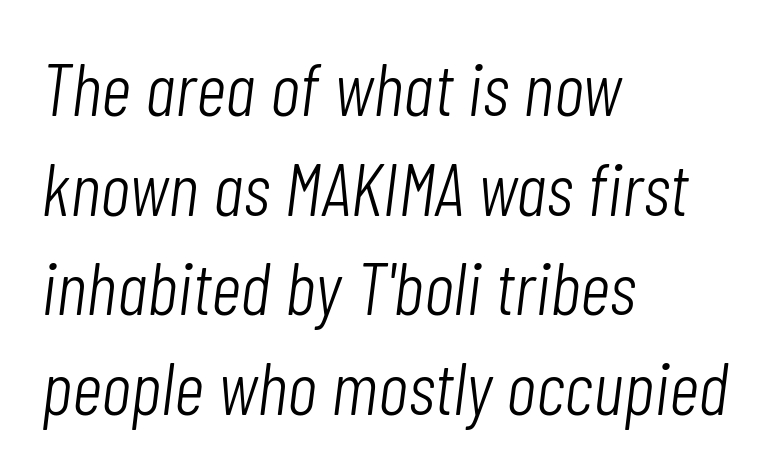
The image shows 75 px light, condensed type, italic (leaning right); set left-aligned, normal line spacing (1.33x), normal letter spacing, not underlined; low stroke contrast and a medium x-height.
